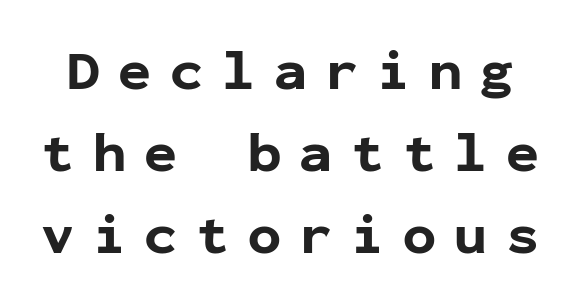
In terms of weight, the rendering is a true, heavy bold. Classification — sans serif. Between one letter and the next there's a generous, obvious gap. Ascenders rise straight up at ninety degrees. You could count columns in this text — the font is strictly monospaced. Leading matches the norm, producing a regular column.
